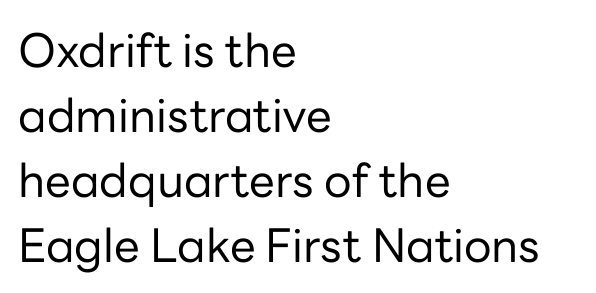
{"serif": "no", "italic": "no", "bold": "no", "weight": "regular", "width": "normal", "stroke_contrast": "low", "x_height": "medium", "monospaced": "no", "underline": "no", "align": "left", "line_spacing": "normal", "line_spacing_ratio": 1.41, "letter_spacing": "normal", "letter_spacing_em": 0.0, "glyph_px": 46}
